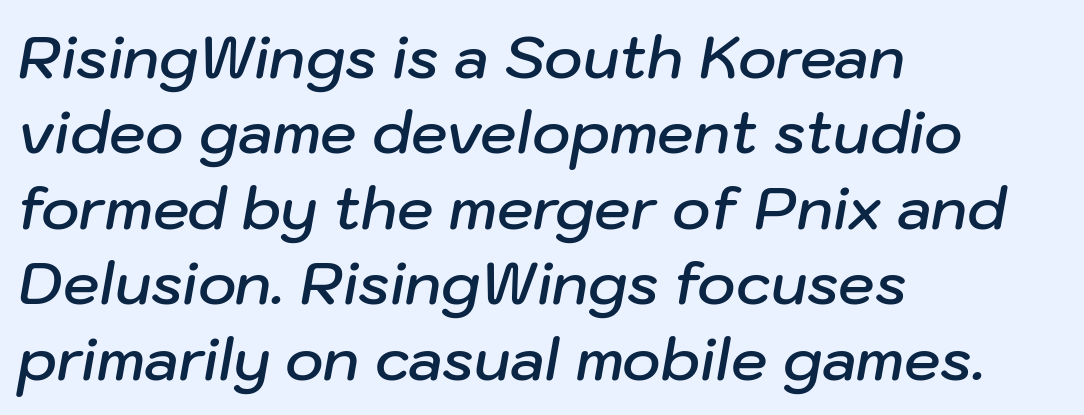
Q: Is the text bold? A: Semi-bold.
Q: Is the text italic (slanted)? A: Yes, it leans right by about 10 degrees.
Q: Is the text underlined? A: No.
Q: How is the paragraph aligned? A: Left-aligned.
Q: Is the spacing between letters normal or unusually wide? A: Normal.
Q: Is the spacing between lines tight, normal or loose? A: Normal.
Q: Width (condensed, normal, or wide)? A: Normal.
Q: Stroke contrast? A: Low.
Q: x-height? A: Medium.
Q: Monospaced? A: No.
